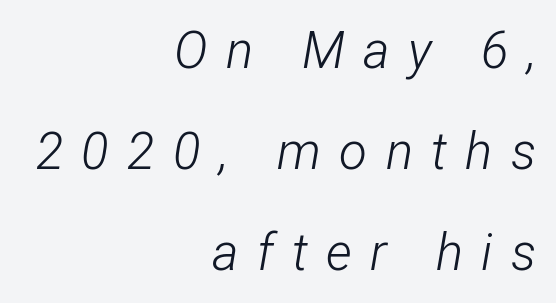
The image shows 51 px light, condensed type, italic (leaning right); set right-aligned, loose line spacing (1.98x), unusually wide letter spacing (+0.36 em), not underlined; low stroke contrast and a medium x-height.
